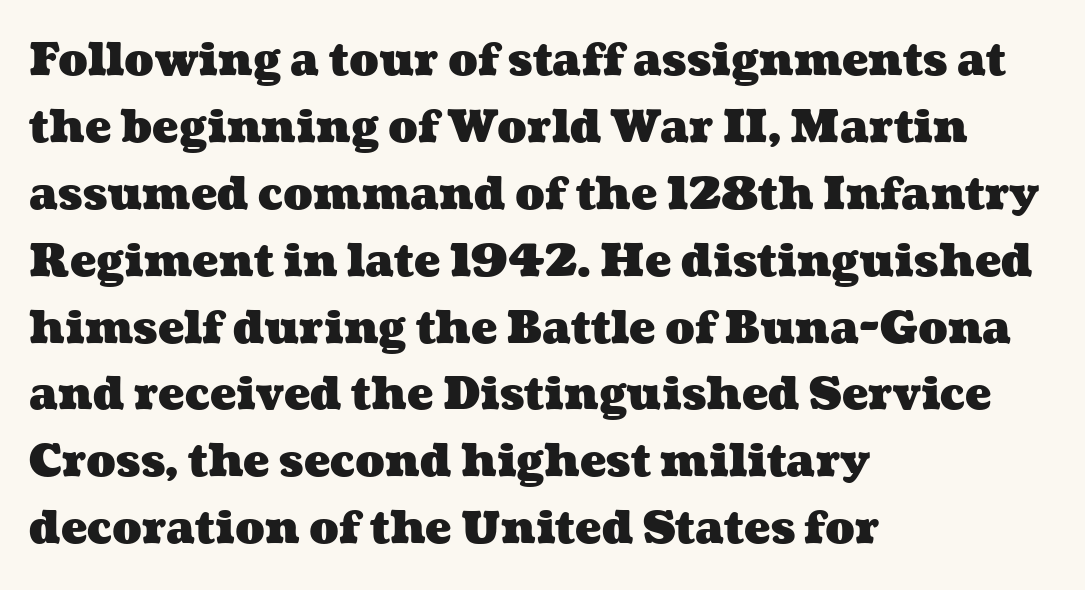
Is the letter spacing exaggerated? No — it looks like the ordinary default. Each letter keeps its own natural width here, so spacing adapts to shape. Does the leading feel generous? No, just average. Reading down the block, your eye returns to a fixed left position each line. Pretty heavy lettering here — definitely bold.
